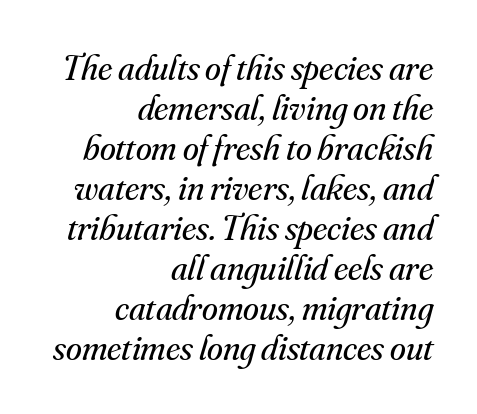
The image shows 36 px regular-weight serif type, italic (leaning right); set right-aligned, tight line spacing (1.11x), normal letter spacing, not underlined; medium stroke contrast and a small x-height.
